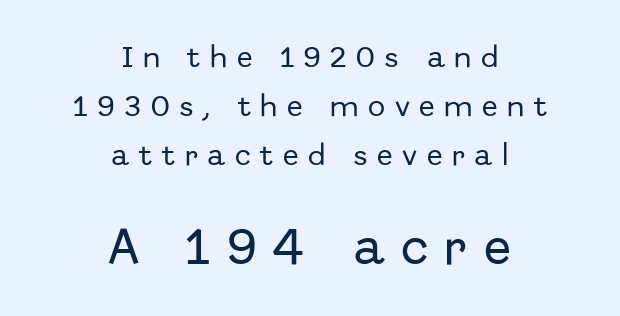
{"serif": "no", "italic": "no", "width": "normal", "stroke_contrast": "low", "x_height": "medium", "monospaced": "no", "underline": "no", "align": "center", "line_spacing": "loose", "line_spacing_ratio": 2.14, "letter_spacing": "wide", "letter_spacing_em": 0.42, "larger_block": "second", "size_ratio": 1.74, "glyph_px": 40}
